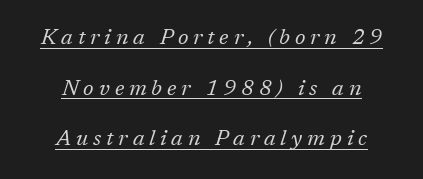
The image shows 22 px text type, italic (leaning right); set centered, loose line spacing (2.3x), unusually wide letter spacing (+0.22 em), underlined.
